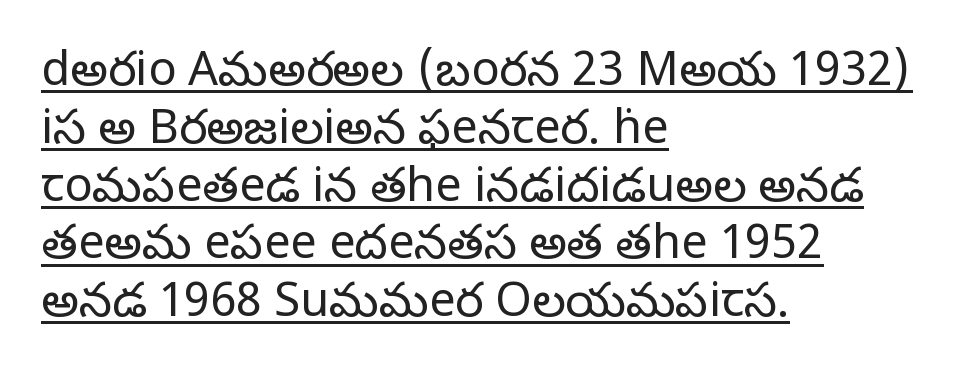
{"serif": "yes", "italic": "no", "bold": "no", "weight": "regular", "width": "normal", "stroke_contrast": "low", "x_height": "large", "monospaced": "no", "underline": "yes", "align": "left", "line_spacing_ratio": 1.23, "letter_spacing": "normal", "letter_spacing_em": 0.0, "glyph_px": 47}
